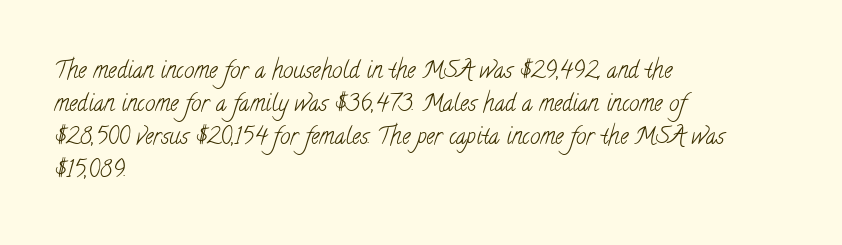
Is the stroke heavy? The answer is a plain regular-or-lighter. A bare baseline throughout the passage. Each line starts at the same left margin while the right side varies. Here the glyphs are tracked normally, forming tight word shapes.
